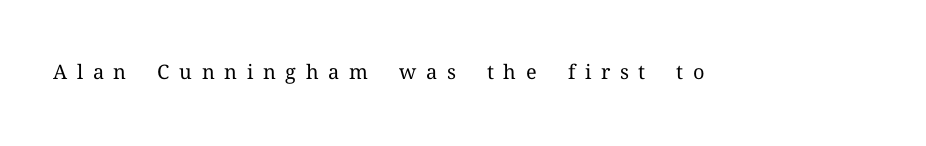
Unmarked baselines from the first word to the last. The typography opts for an upright posture over an oblique one. Observe the wide spacing: letters keep a clear distance from each other. This reads as an unemphasized weight, regular at the heaviest.
